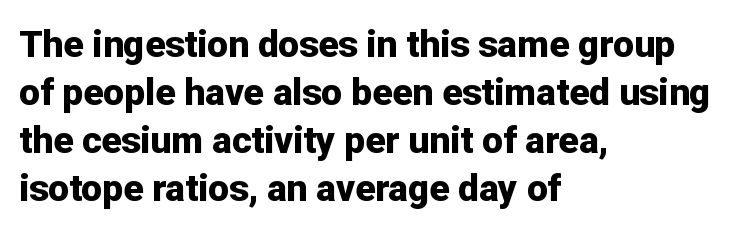
Q: Is the text bold? A: Yes.
Q: Is the text italic (slanted)? A: No, it is upright.
Q: Is the typeface a serif or a sans-serif typeface? A: Sans-serif.
Q: Is the text underlined? A: No.
Q: How is the paragraph aligned? A: Left-aligned.
Q: Is the spacing between letters normal or unusually wide? A: Normal.
Q: Is the spacing between lines tight, normal or loose? A: Normal.
Q: Width (condensed, normal, or wide)? A: Normal.
Q: Stroke contrast? A: Low.
Q: x-height? A: Medium.
Q: Monospaced? A: No.
